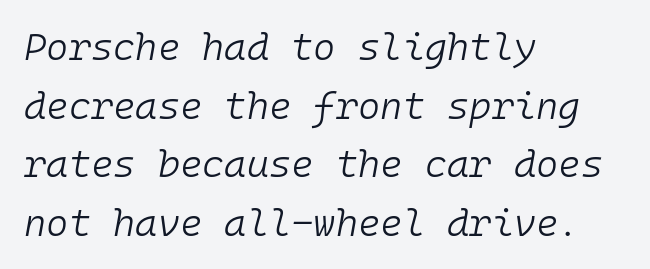
Q: Is the text bold? A: No.
Q: Is the text italic (slanted)? A: Yes, it leans right by about 10 degrees.
Q: Is the text underlined? A: No.
Q: How is the paragraph aligned? A: Left-aligned.
Q: Is the spacing between letters normal or unusually wide? A: Normal.
Q: Is the spacing between lines tight, normal or loose? A: Normal.
Q: Width (condensed, normal, or wide)? A: Normal.
Q: Stroke contrast? A: Low.
Q: x-height? A: Medium.
Q: Monospaced? A: Yes.
